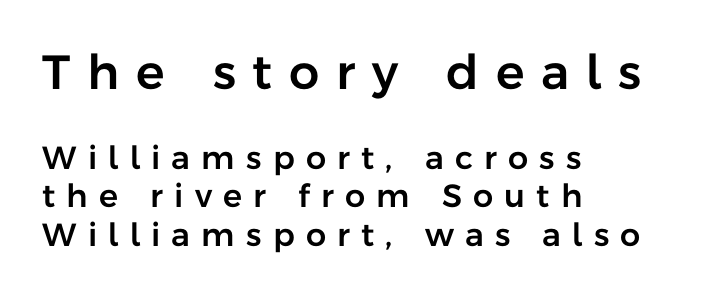
{"serif": "no", "italic": "no", "width": "normal", "stroke_contrast": "low", "x_height": "medium", "monospaced": "no", "underline": "no", "align": "left", "line_spacing_ratio": 1.2, "letter_spacing": "wide", "letter_spacing_em": 0.35, "larger_block": "first", "size_ratio": 1.5, "glyph_px": 48}
